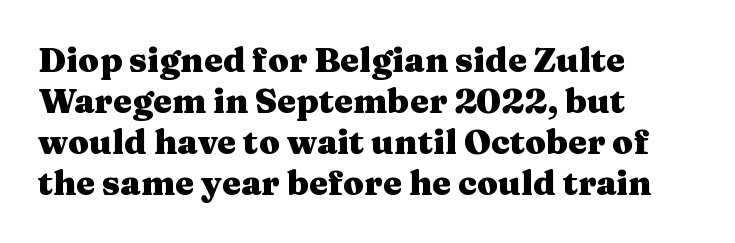
Q: Is the text bold? A: Yes.
Q: Is the text italic (slanted)? A: No, it is upright.
Q: Is the typeface a serif or a sans-serif typeface? A: Serif.
Q: Is the text underlined? A: No.
Q: How is the paragraph aligned? A: Left-aligned.
Q: Is the spacing between letters normal or unusually wide? A: Normal.
Q: Width (condensed, normal, or wide)? A: Wide.
Q: Stroke contrast? A: Medium.
Q: x-height? A: Medium.
Q: Monospaced? A: No.
